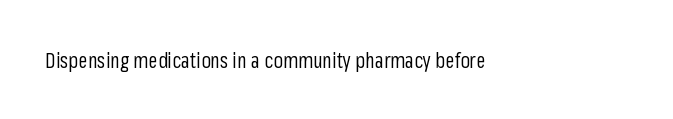
The image shows 21 px text type, upright; set normal letter spacing, not underlined.
